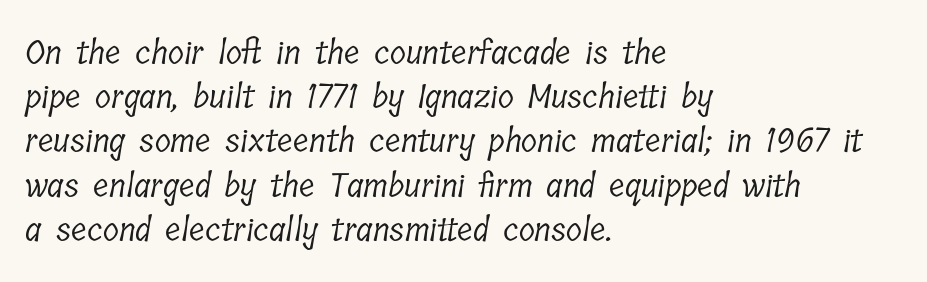
Honestly, the letter spacing is just normal — you wouldn't notice it. No word sits above an underline. Leading: standard. The font family rendered here belongs to the serif group. These lines are set flush left with a ragged right edge.
